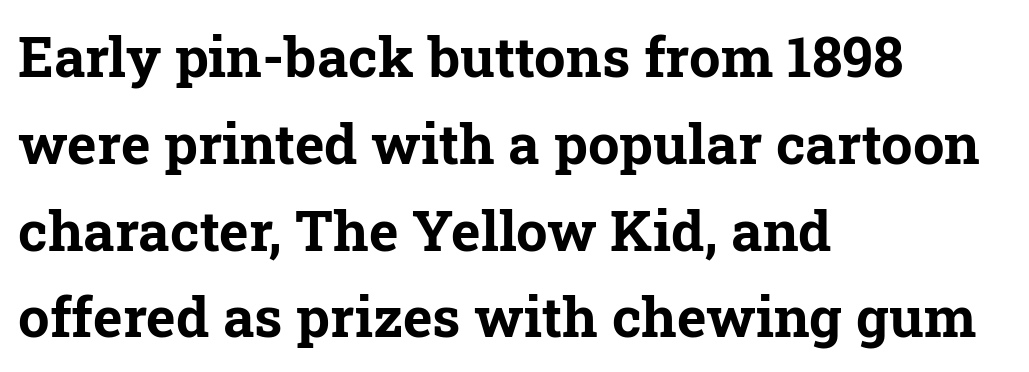
{"serif": "yes", "italic": "no", "bold": "yes", "weight": "bold", "width": "normal", "stroke_contrast": "low", "x_height": "medium", "monospaced": "no", "underline": "no", "align": "left", "line_spacing": "normal", "line_spacing_ratio": 1.55, "letter_spacing": "normal", "letter_spacing_em": 0.0, "glyph_px": 56}
